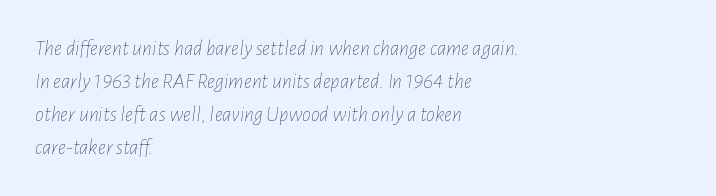
The image shows 22 px text type, italic (leaning right); set left-aligned, normal line spacing (1.5x), normal letter spacing, not underlined.
